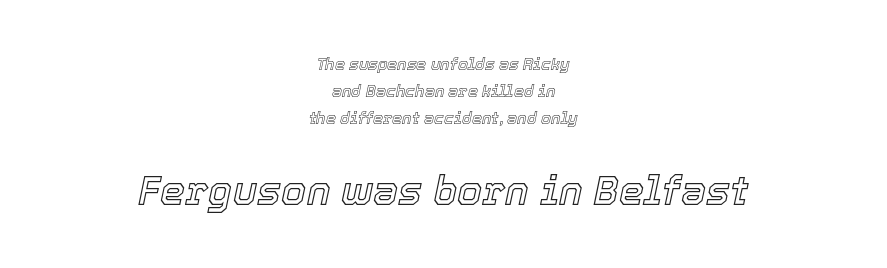
The image shows 40 px text type, italic (leaning right); set centered, normal line spacing (1.7x), normal letter spacing, not underlined; the second (bottom) block is 2.5x larger; a medium x-height.
